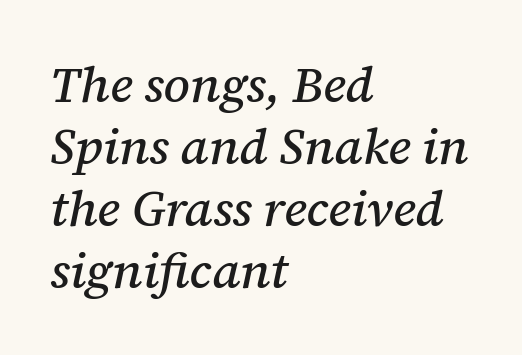
The zone under the glyphs is completely vacant. When letters slant like this, we call the style italic. Character widths vary here, with narrow letters taking less room than wide ones. Old-style or modern, the face here clearly has serifs. Does the copy run flush right? No — it runs flush left. Words appear dense and cohesive because spacing is normal.
